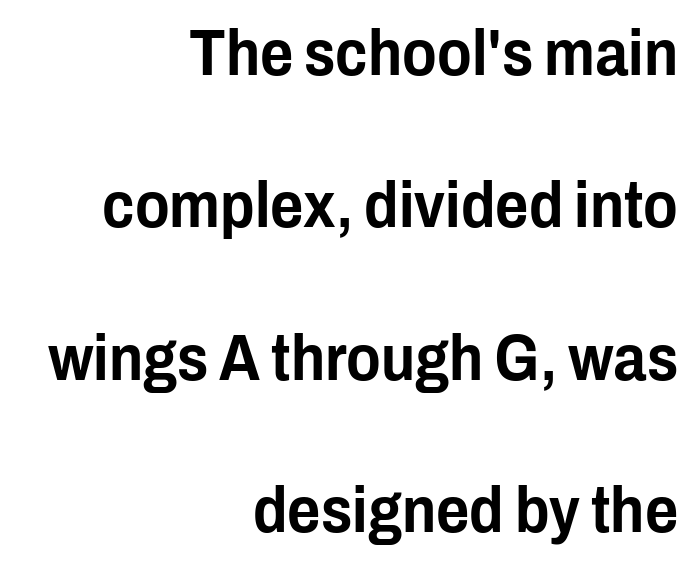
Every character sits straight up, as roman type does. In terms of letterform style, serifs are entirely absent. Has an underline been added? It has not. Think of a printed novel: that variable character pitch is what you see here. The paragraph has a hard right edge and a soft left edge. The letterforms sit shoulder to shoulder at normal distance.
